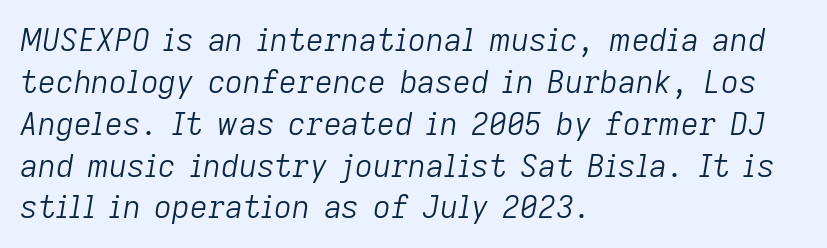
Q: Is the text bold? A: No.
Q: Is the text italic (slanted)? A: Yes, it leans right by about 9 degrees.
Q: Is the text underlined? A: No.
Q: How is the paragraph aligned? A: Left-aligned.
Q: Is the spacing between letters normal or unusually wide? A: Normal.
Q: Is the spacing between lines tight, normal or loose? A: Normal.
Q: Width (condensed, normal, or wide)? A: Normal.
Q: Stroke contrast? A: Low.
Q: x-height? A: Medium.
Q: Monospaced? A: No.
